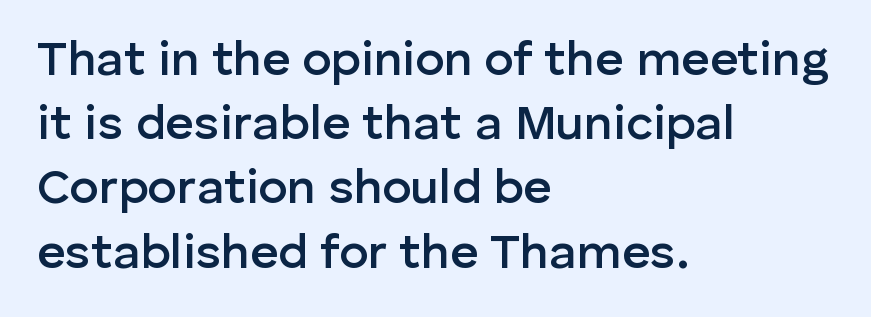
Q: Is the text bold? A: Semi-bold.
Q: Is the text italic (slanted)? A: No, it is upright.
Q: Is the typeface a serif or a sans-serif typeface? A: Sans-serif.
Q: Is the text underlined? A: No.
Q: How is the paragraph aligned? A: Left-aligned.
Q: Is the spacing between letters normal or unusually wide? A: Normal.
Q: Is the spacing between lines tight, normal or loose? A: Normal.
Q: Width (condensed, normal, or wide)? A: Normal.
Q: Stroke contrast? A: Low.
Q: x-height? A: Medium.
Q: Monospaced? A: No.
